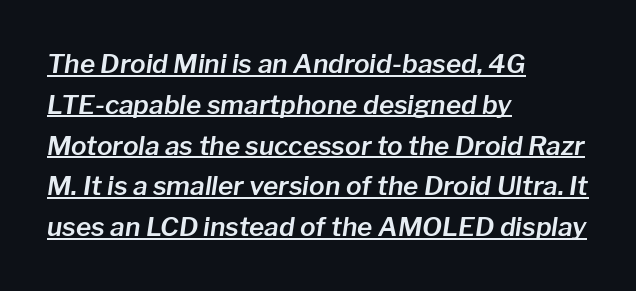
The image shows 26 px text type, italic (leaning right); set left-aligned, normal line spacing (1.57x), normal letter spacing, underlined.
